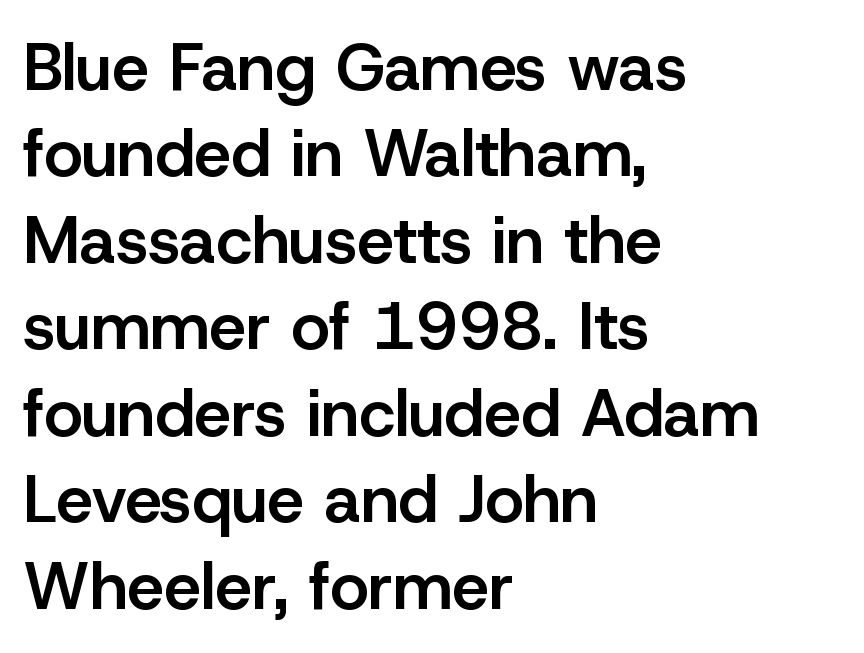
The image shows 66 px semibold sans-serif type, upright; set left-aligned, normal line spacing (1.31x), normal letter spacing, not underlined; low stroke contrast and a medium x-height.
